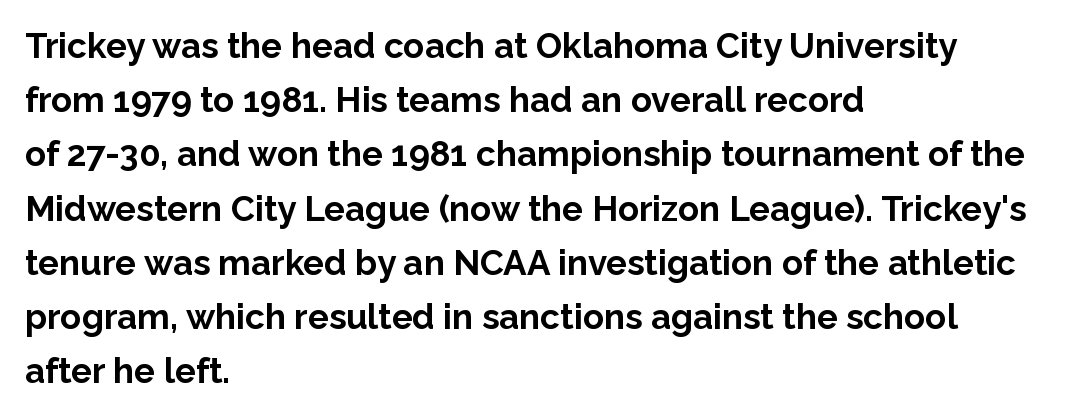
{"serif": "no", "italic": "no", "bold": "yes", "weight": "bold", "width": "normal", "stroke_contrast": "low", "x_height": "medium", "monospaced": "no", "underline": "no", "align": "left", "line_spacing": "normal", "line_spacing_ratio": 1.55, "letter_spacing": "normal", "letter_spacing_em": 0.0, "glyph_px": 35}
